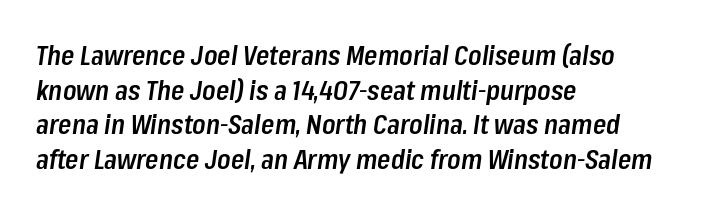
Q: Is the text bold? A: Semi-bold.
Q: Is the text italic (slanted)? A: Yes, it leans right by about 8 degrees.
Q: Is the text underlined? A: No.
Q: How is the paragraph aligned? A: Left-aligned.
Q: Is the spacing between letters normal or unusually wide? A: Normal.
Q: Is the spacing between lines tight, normal or loose? A: Normal.
